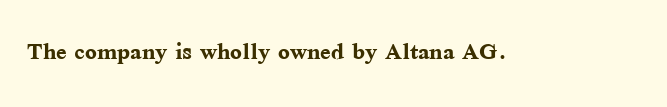
Q: Is the text bold? A: Yes.
Q: Is the text italic (slanted)? A: No, it is upright.
Q: Is the typeface a serif or a sans-serif typeface? A: Serif.
Q: Is the text underlined? A: No.
Q: Is the spacing between letters normal or unusually wide? A: Normal.
Q: Width (condensed, normal, or wide)? A: Normal.
Q: Stroke contrast? A: Medium.
Q: x-height? A: Medium.
Q: Monospaced? A: No.
